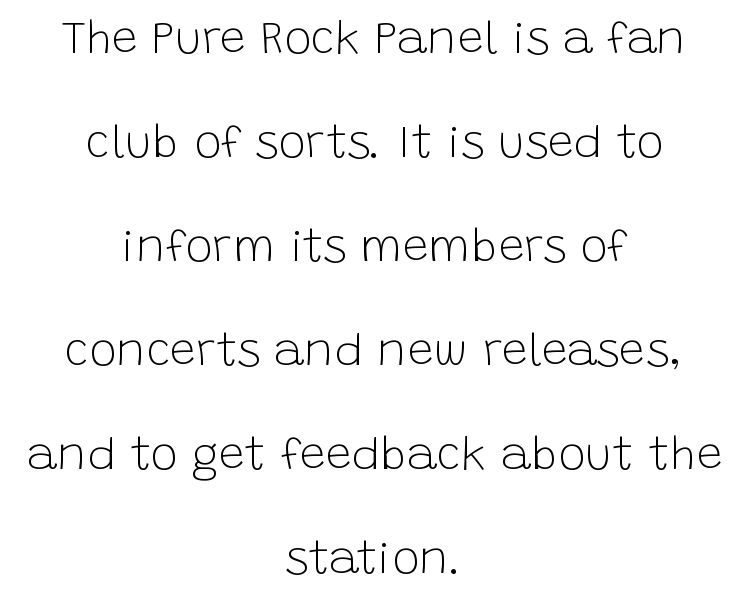
The image shows 46 px light sans-serif type, upright; set centered, loose line spacing (2.26x), normal letter spacing, not underlined; low stroke contrast and a large x-height.
